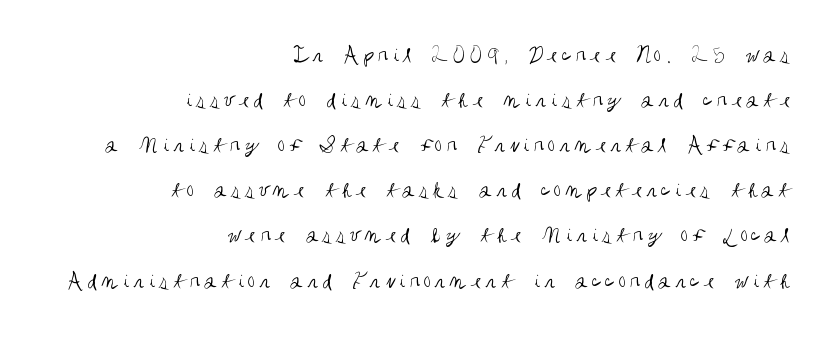
{"bold": "no", "underline": "no", "align": "right", "line_spacing_ratio": 1.88, "glyph_px": 24}
